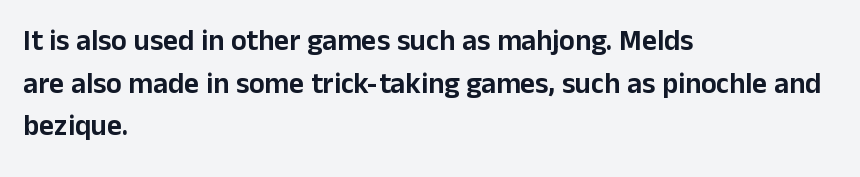
Q: Is the text italic (slanted)? A: No, it is upright.
Q: Is the typeface a serif or a sans-serif typeface? A: Sans-serif.
Q: Is the text underlined? A: No.
Q: How is the paragraph aligned? A: Left-aligned.
Q: Is the spacing between letters normal or unusually wide? A: Normal.
Q: Is the spacing between lines tight, normal or loose? A: Normal.
Q: Width (condensed, normal, or wide)? A: Normal.
Q: Stroke contrast? A: Low.
Q: x-height? A: Medium.
Q: Monospaced? A: No.
